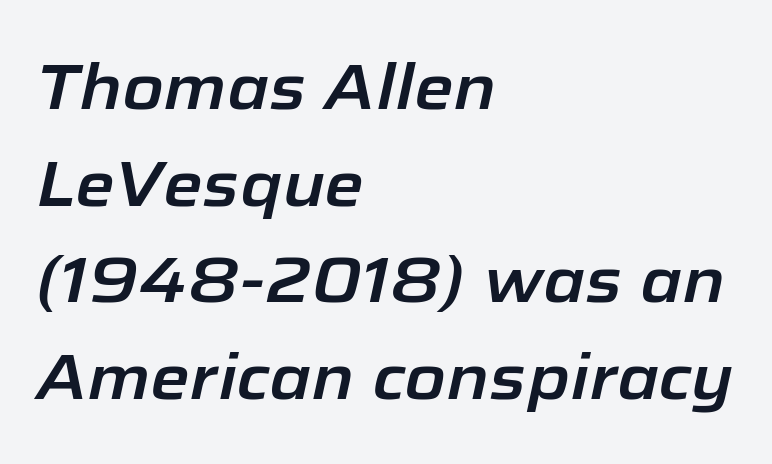
Every row of glyphs begins at an identical x-position on the left. Here the designer chose a conventional face with non-uniform glyph widths. Notice how the stems are inclined rather than vertical — that's the hallmark of italics. Interline gaps are of average width in this sample. Each word holds together tightly as a unit, with standard inter-letter gaps. Bare-footed words on every line.
